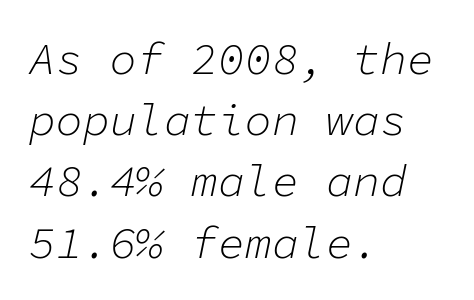
{"italic": "yes", "lean": "right", "slant_degrees": 11, "bold": "no", "weight": "light", "width": "normal", "stroke_contrast": "low", "x_height": "medium", "monospaced": "yes", "underline": "no", "align": "left", "line_spacing": "normal", "line_spacing_ratio": 1.36, "letter_spacing": "normal", "letter_spacing_em": 0.0, "glyph_px": 45}
